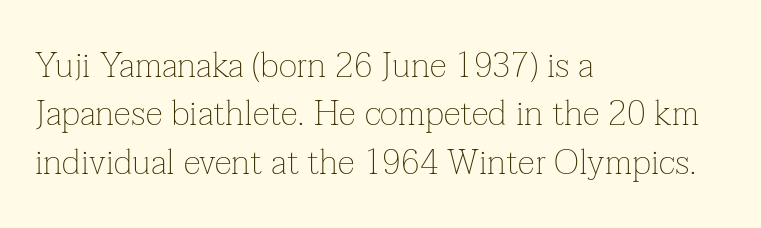
Q: Is the text bold? A: No.
Q: Is the text italic (slanted)? A: No, it is upright.
Q: Is the typeface a serif or a sans-serif typeface? A: Serif.
Q: Is the text underlined? A: No.
Q: How is the paragraph aligned? A: Left-aligned.
Q: Is the spacing between letters normal or unusually wide? A: Normal.
Q: Is the spacing between lines tight, normal or loose? A: Normal.
Q: Width (condensed, normal, or wide)? A: Normal.
Q: Stroke contrast? A: Low.
Q: x-height? A: Medium.
Q: Monospaced? A: No.
